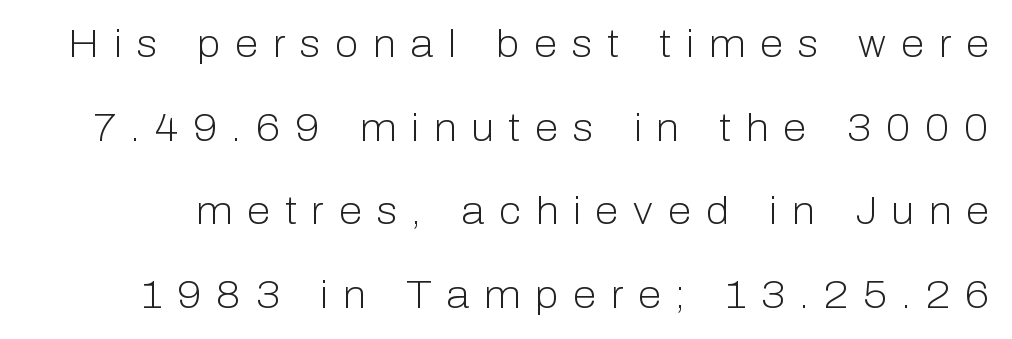
The image shows 38 px light sans-serif type, upright; set loose line spacing (2.2x), unusually wide letter spacing (+0.39 em), not underlined; low stroke contrast and a medium x-height.
